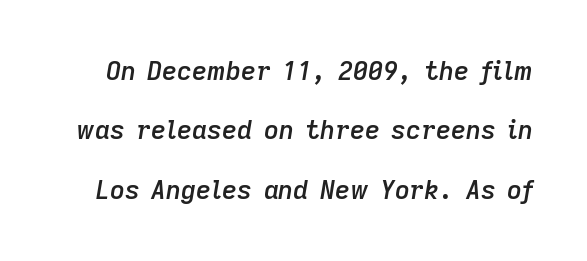
Q: Is the text bold? A: Semi-bold.
Q: Is the text italic (slanted)? A: Yes, it leans right by about 9 degrees.
Q: Is the text underlined? A: No.
Q: Is the spacing between letters normal or unusually wide? A: Normal.
Q: Is the spacing between lines tight, normal or loose? A: Loose.
